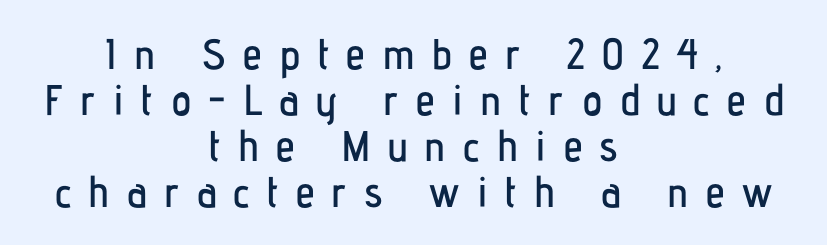
{"serif": "no", "italic": "no", "width": "condensed", "stroke_contrast": "low", "x_height": "medium", "monospaced": "no", "underline": "no", "align": "center", "line_spacing": "tight", "line_spacing_ratio": 1.07, "letter_spacing": "wide", "letter_spacing_em": 0.4, "glyph_px": 43}
